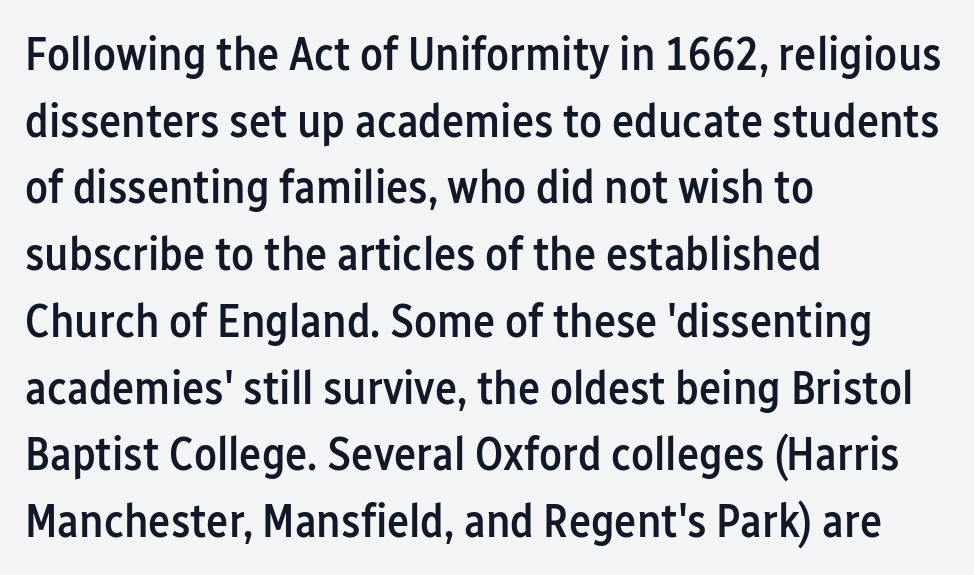
{"serif": "no", "italic": "no", "bold": "semi", "weight": "semibold", "width": "condensed", "stroke_contrast": "low", "x_height": "medium", "monospaced": "no", "underline": "no", "align": "left", "line_spacing": "normal", "line_spacing_ratio": 1.42, "letter_spacing": "normal", "letter_spacing_em": 0.0, "glyph_px": 47}
